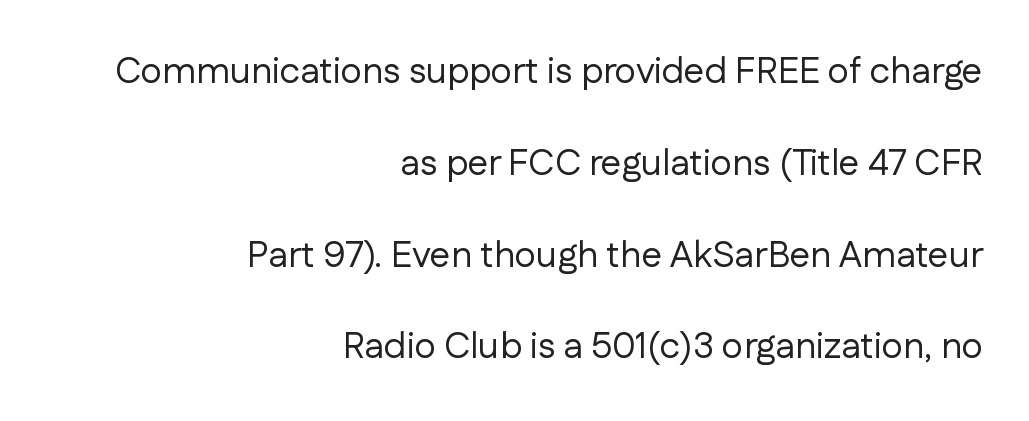
The image shows 37 px regular-weight sans-serif type, upright; set right-aligned, loose line spacing (2.48x), normal letter spacing, not underlined; low stroke contrast and a medium x-height.
